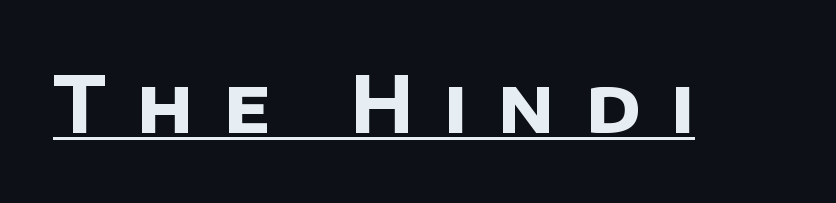
Q: Is the text bold? A: Yes.
Q: Is the typeface a serif or a sans-serif typeface? A: Sans-serif.
Q: Is the text underlined? A: Yes.
Q: Is the spacing between letters normal or unusually wide? A: Unusually wide.
Q: Width (condensed, normal, or wide)? A: Normal.
Q: Stroke contrast? A: Low.
Q: x-height? A: Large.
Q: Monospaced? A: No.
